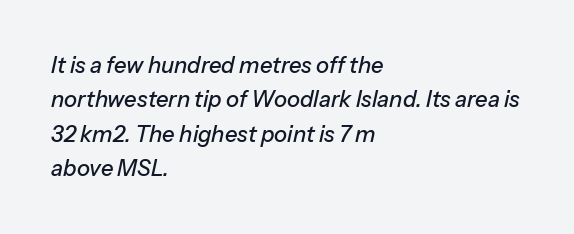
The image shows 22 px text type, italic (leaning right); set left-aligned, normal line spacing (1.56x), normal letter spacing, not underlined.
